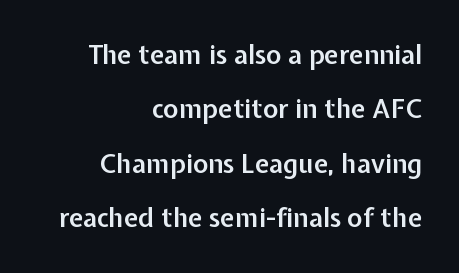
Is there much room between lines? Yes — plenty of vertical air separates them. The specimen reads as upright at a glance. Tracking here is standard; glyphs follow each other at the usual distance. The passage shown is semibold, sitting just below true bold. Lines of text with bare space underneath. The paragraph has a hard right edge and a soft left edge.
